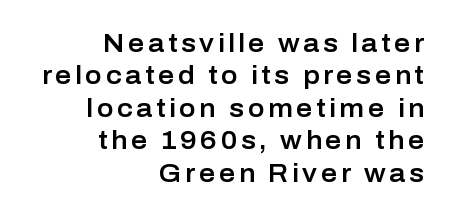
The image shows 25 px text type, upright; set right-aligned, normal line spacing (1.3x), not underlined.
